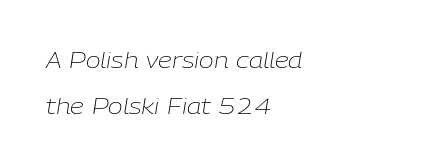
Q: Is the text bold? A: No.
Q: Is the text italic (slanted)? A: Yes, it leans right by about 9 degrees.
Q: Is the text underlined? A: No.
Q: How is the paragraph aligned? A: Left-aligned.
Q: Is the spacing between letters normal or unusually wide? A: Normal.
Q: Is the spacing between lines tight, normal or loose? A: Loose.
